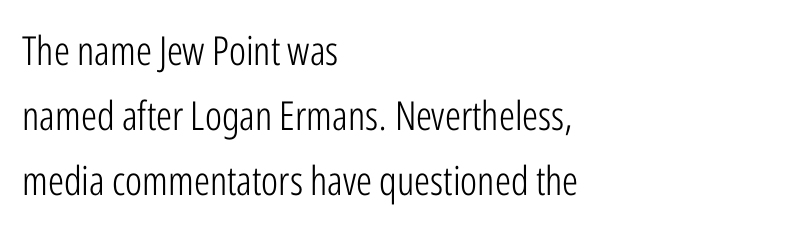
Characters follow at the spacing the type designer built in. The space directly below the letters is spotless. The type sits square on the baseline with zero lean. This sample has the flowing, uneven cadence of proportional lettering. These lines are composed in type without serifs. The cut favours lightness, reaching ordinary text weight at its darkest.
